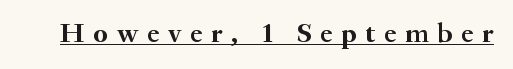
{"serif": "yes", "italic": "no", "bold": "yes", "weight": "semibold", "width": "normal", "stroke_contrast": "medium", "x_height": "small", "monospaced": "no", "underline": "yes", "letter_spacing": "wide", "letter_spacing_em": 0.31, "glyph_px": 28}
